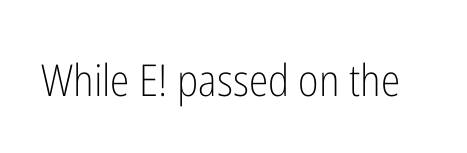
These lines are rendered in a variable-pitch font. How are the letters spaced? Ordinarily, with no added tracking. The font's upright variant was chosen for this text. The letters look calm and open, with moderate or lighter stems. Only glyphs here, with clear space below each row. In terms of letterform style, serifs are entirely absent.
